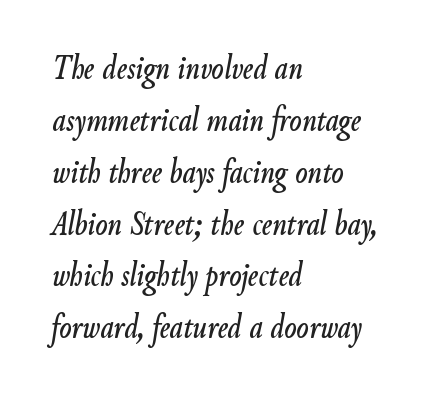
The image shows 36 px condensed type, italic (leaning right); set left-aligned, normal line spacing (1.44x), normal letter spacing, not underlined; low stroke contrast and a small x-height.
